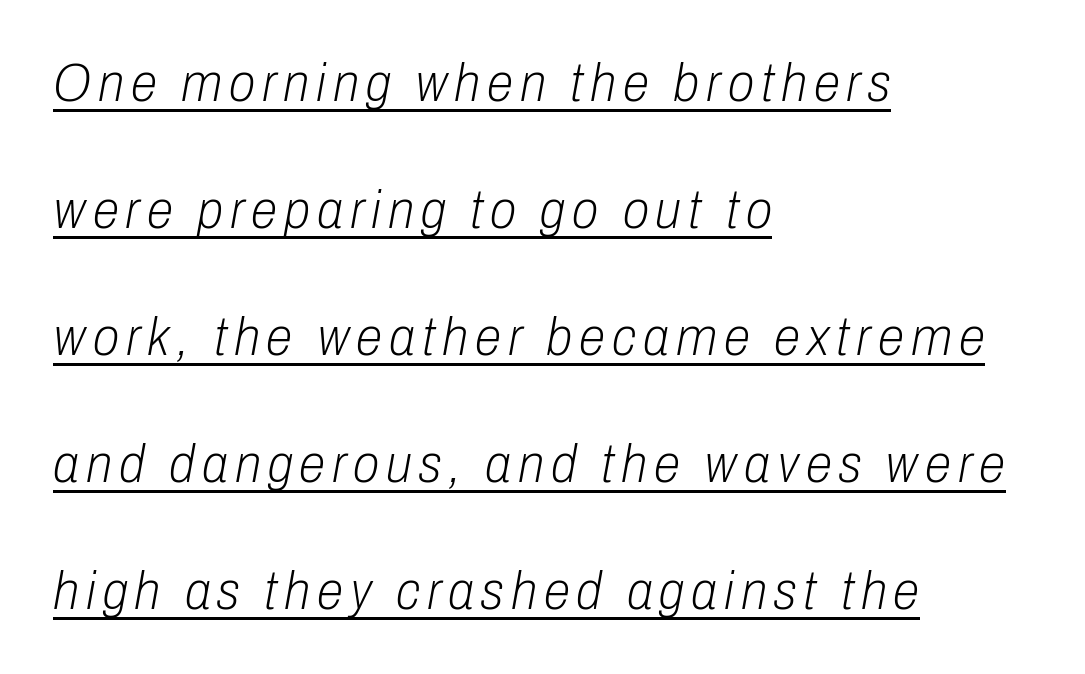
Q: Is the text bold? A: No.
Q: Is the text italic (slanted)? A: Yes, it leans right by about 10 degrees.
Q: Is the text underlined? A: Yes.
Q: How is the paragraph aligned? A: Left-aligned.
Q: Is the spacing between lines tight, normal or loose? A: Loose.
Q: Width (condensed, normal, or wide)? A: Condensed.
Q: Stroke contrast? A: Low.
Q: x-height? A: Medium.
Q: Monospaced? A: No.
